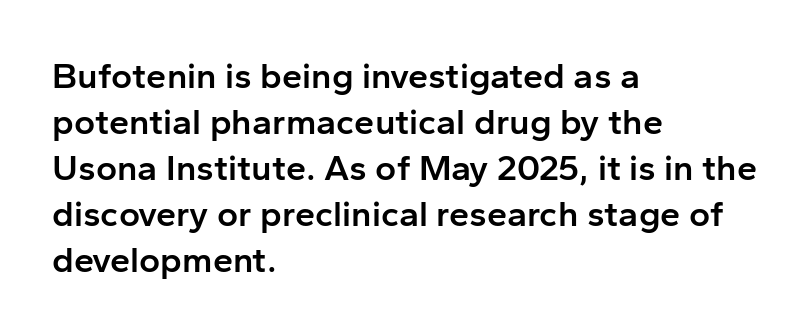
{"serif": "no", "italic": "no", "bold": "semi", "weight": "semibold", "width": "normal", "stroke_contrast": "low", "x_height": "medium", "monospaced": "no", "underline": "no", "align": "left", "line_spacing": "normal", "line_spacing_ratio": 1.28, "letter_spacing": "normal", "letter_spacing_em": 0.0, "glyph_px": 36}
